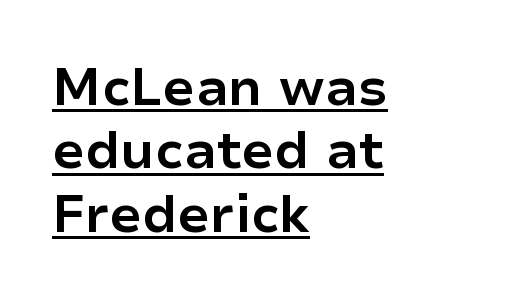
Q: Is the text bold? A: Yes.
Q: Is the text italic (slanted)? A: No, it is upright.
Q: Is the typeface a serif or a sans-serif typeface? A: Sans-serif.
Q: Is the text underlined? A: Yes.
Q: How is the paragraph aligned? A: Left-aligned.
Q: Is the spacing between letters normal or unusually wide? A: Normal.
Q: Width (condensed, normal, or wide)? A: Normal.
Q: Stroke contrast? A: Low.
Q: x-height? A: Medium.
Q: Monospaced? A: No.
